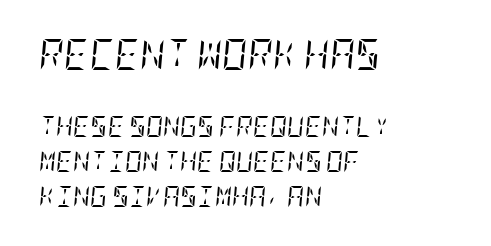
These lines stack with their left ends in a neat column. Ink coverage per letter is moderate at most. This is serif lettering, the kind often seen in printed books. Note: larger setting up top, smaller setting below. The face used here has a pronounced slope to its letters.
